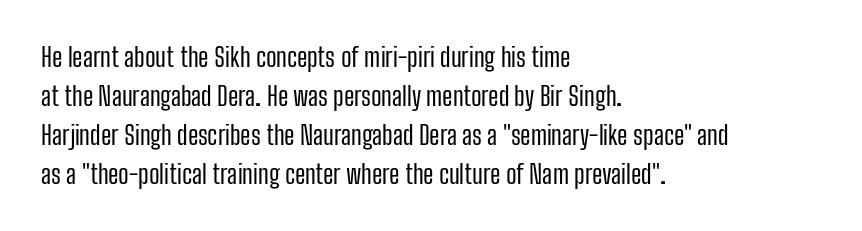
Each new line begins a customary step beneath the previous one. Students, note that the glyphs here touch the page at normal intervals. Letters rest on an invisible, unmarked baseline. Posture: upright roman.
